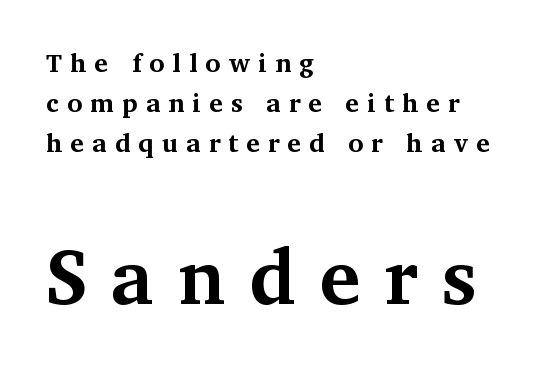
{"serif": "yes", "italic": "no", "bold": "yes", "weight": "bold", "width": "normal", "stroke_contrast": "medium", "x_height": "medium", "monospaced": "no", "underline": "no", "align": "left", "line_spacing": "normal", "line_spacing_ratio": 1.53, "letter_spacing": "wide", "letter_spacing_em": 0.31, "larger_block": "second", "size_ratio": 2.96, "glyph_px": 77}
